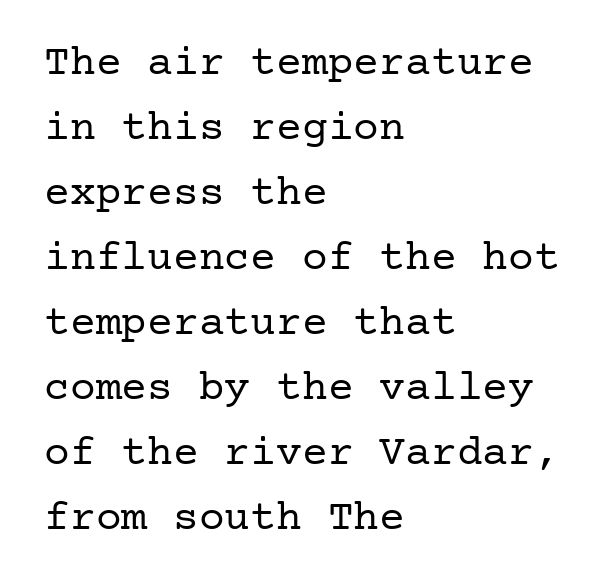
{"serif": "yes", "italic": "no", "bold": "no", "weight": "regular", "width": "normal", "stroke_contrast": "low", "x_height": "medium", "underline": "no", "align": "left", "line_spacing": "normal", "line_spacing_ratio": 1.51, "letter_spacing": "normal", "letter_spacing_em": 0.0, "glyph_px": 43}
